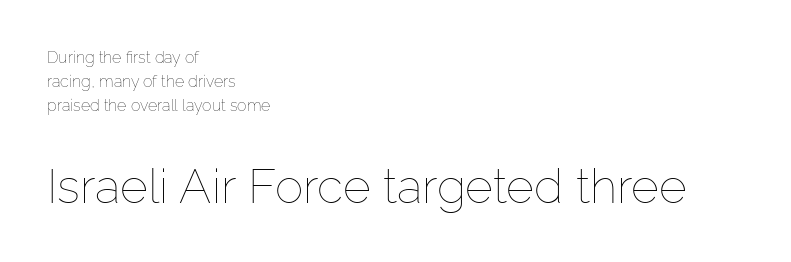
{"italic": "no", "bold": "no", "weight": "thin", "width": "normal", "stroke_contrast": "low", "x_height": "medium", "monospaced": "no", "underline": "no", "align": "left", "line_spacing": "normal", "line_spacing_ratio": 1.49, "letter_spacing": "normal", "letter_spacing_em": 0.0, "larger_block": "second", "size_ratio": 3.0, "glyph_px": 48}
